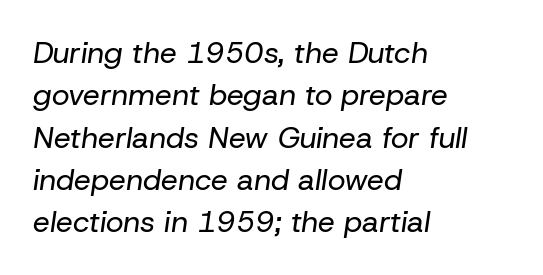
Ink coverage per letter is moderate at most. The horizontal fit of the characters is conventional and even. Quick note: underline off. Proportional: the letters do not fall into vertical columns.
